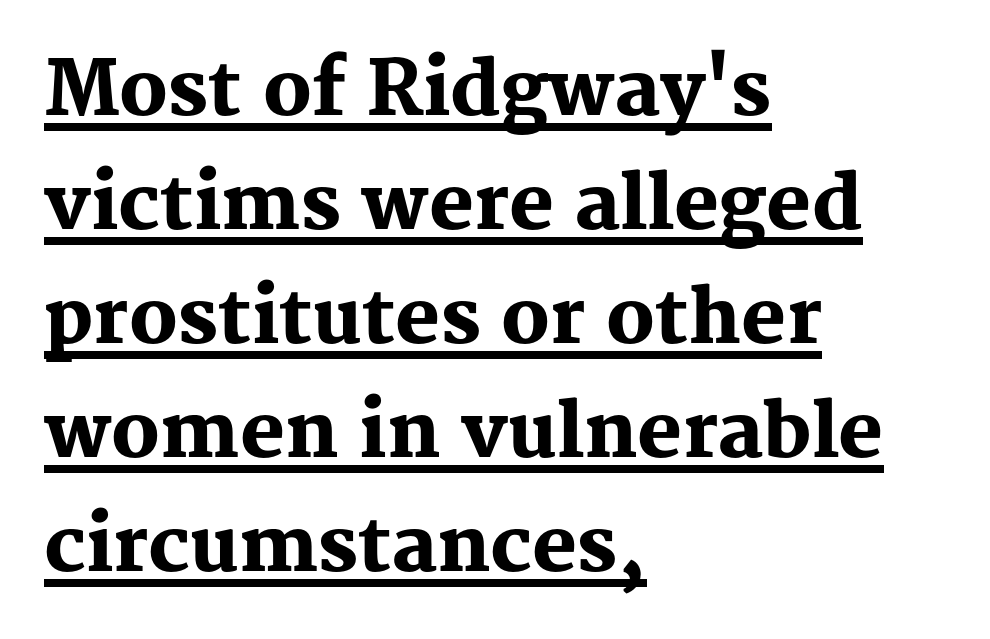
The paragraph has a hard left edge and a soft right edge. Typographically, this falls in the serif category. Style check: upright. Horizontal bands of white between lines are of average thickness. The font is running at its bold setting. A typesetter would call this zero additional tracking.
